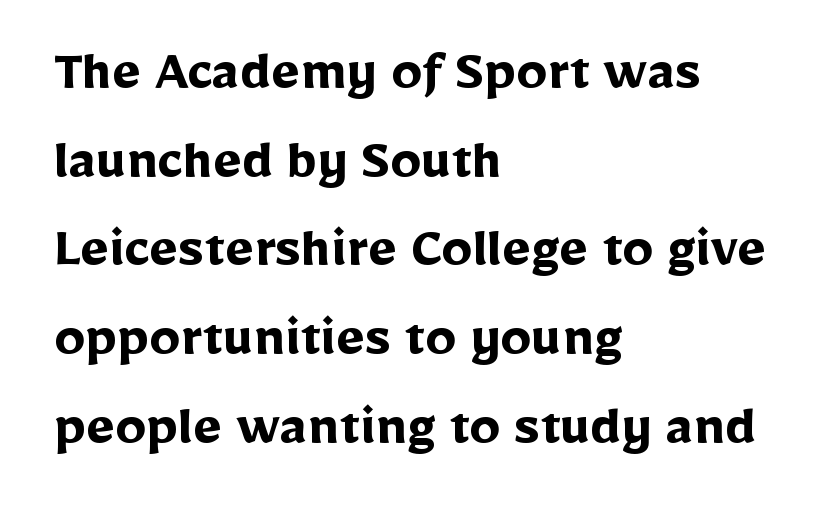
{"serif": "no", "italic": "no", "bold": "yes", "weight": "semibold", "width": "normal", "stroke_contrast": "low", "x_height": "medium", "monospaced": "no", "underline": "no", "align": "left", "line_spacing": "normal", "line_spacing_ratio": 1.43, "letter_spacing": "normal", "letter_spacing_em": 0.0, "glyph_px": 62}
